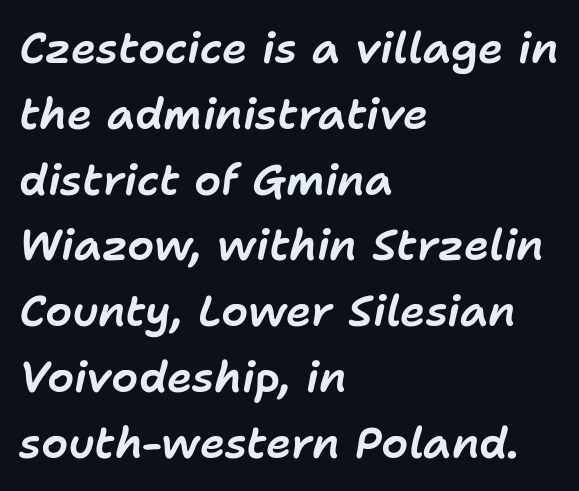
Q: Is the text italic (slanted)? A: Yes, it leans right by about 11 degrees.
Q: Is the text underlined? A: No.
Q: How is the paragraph aligned? A: Left-aligned.
Q: Is the spacing between letters normal or unusually wide? A: Normal.
Q: Is the spacing between lines tight, normal or loose? A: Normal.
Q: Width (condensed, normal, or wide)? A: Normal.
Q: Stroke contrast? A: Low.
Q: x-height? A: Medium.
Q: Monospaced? A: No.
